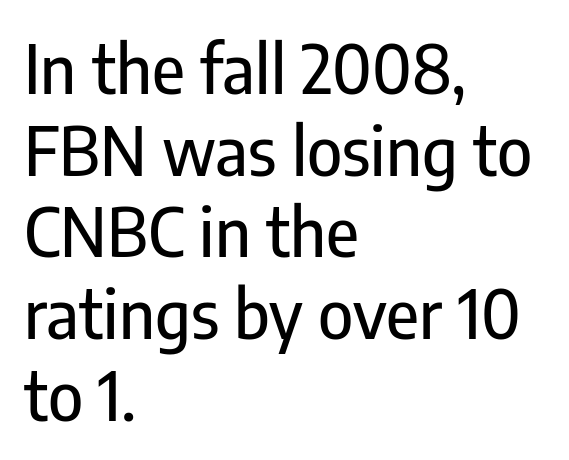
Q: Is the text italic (slanted)? A: No, it is upright.
Q: Is the typeface a serif or a sans-serif typeface? A: Sans-serif.
Q: Is the text underlined? A: No.
Q: How is the paragraph aligned? A: Left-aligned.
Q: Is the spacing between letters normal or unusually wide? A: Normal.
Q: Width (condensed, normal, or wide)? A: Condensed.
Q: Stroke contrast? A: Low.
Q: x-height? A: Medium.
Q: Monospaced? A: No.
